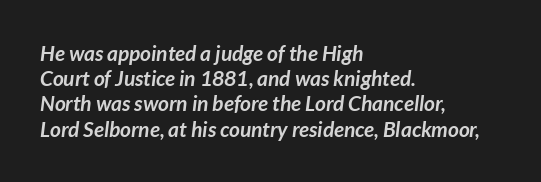
Q: Is the text bold? A: Yes.
Q: Is the text italic (slanted)? A: Yes, it leans right by about 7 degrees.
Q: Is the text underlined? A: No.
Q: How is the paragraph aligned? A: Left-aligned.
Q: Is the spacing between letters normal or unusually wide? A: Normal.
